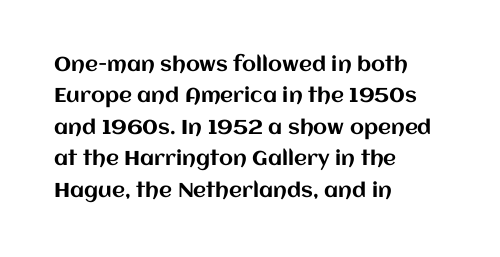
{"italic": "no", "underline": "no", "align": "left", "line_spacing": "normal", "line_spacing_ratio": 1.57, "letter_spacing": "normal", "letter_spacing_em": 0.0, "glyph_px": 20}
